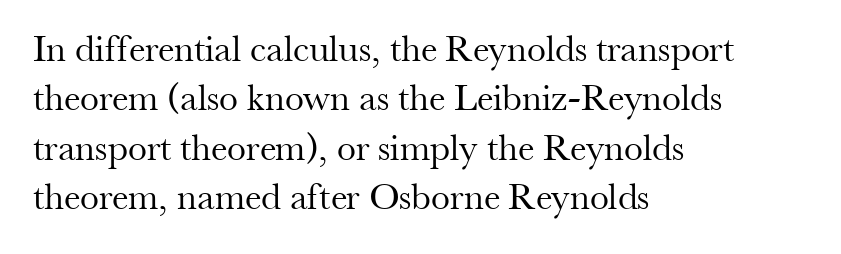
The image shows 38 px regular-weight serif type, upright; set left-aligned, normal line spacing (1.3x), normal letter spacing, not underlined; medium stroke contrast and a small x-height.
